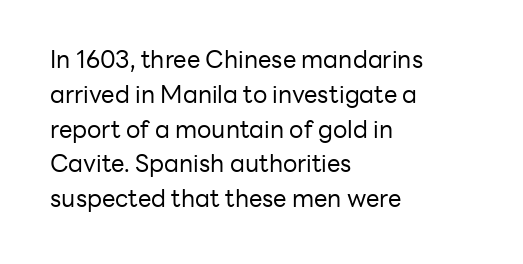
Q: Is the text bold? A: No.
Q: Is the text italic (slanted)? A: No, it is upright.
Q: Is the text underlined? A: No.
Q: How is the paragraph aligned? A: Left-aligned.
Q: Is the spacing between letters normal or unusually wide? A: Normal.
Q: Is the spacing between lines tight, normal or loose? A: Normal.
